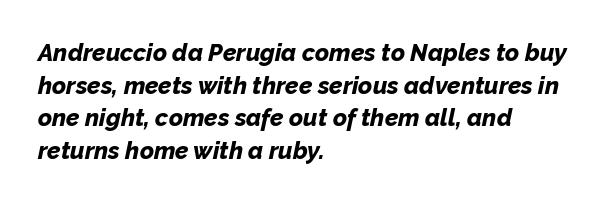
Q: Is the text bold? A: Yes.
Q: Is the text italic (slanted)? A: Yes, it leans right by about 12 degrees.
Q: Is the text underlined? A: No.
Q: How is the paragraph aligned? A: Left-aligned.
Q: Is the spacing between letters normal or unusually wide? A: Normal.
Q: Is the spacing between lines tight, normal or loose? A: Normal.
